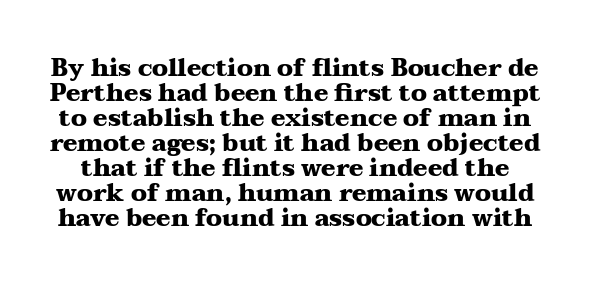
{"italic": "no", "bold": "yes", "underline": "no", "line_spacing": "tight", "line_spacing_ratio": 1.04, "letter_spacing": "normal", "letter_spacing_em": 0.0, "glyph_px": 24}
